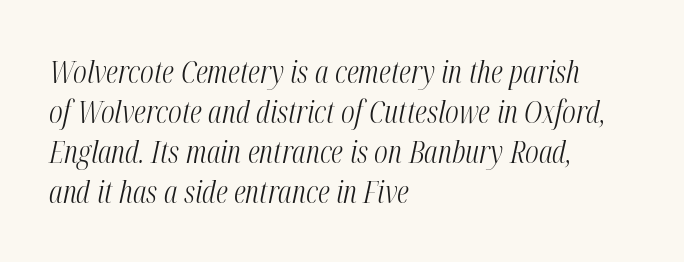
The image shows 31 px light, condensed type, italic (leaning right); set left-aligned, normal line spacing (1.29x), normal letter spacing, not underlined; medium stroke contrast and a medium x-height.
